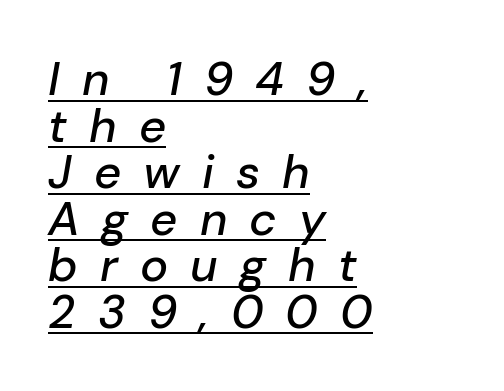
The text carries the slant typical of an italic or oblique font. These lines are rendered in a variable-pitch font. The specimen includes a rule beneath the text block's lines. Closely set lines give the paragraph a compact silhouette. Which margin do the lines hug? The left one — the right edge is uneven.
